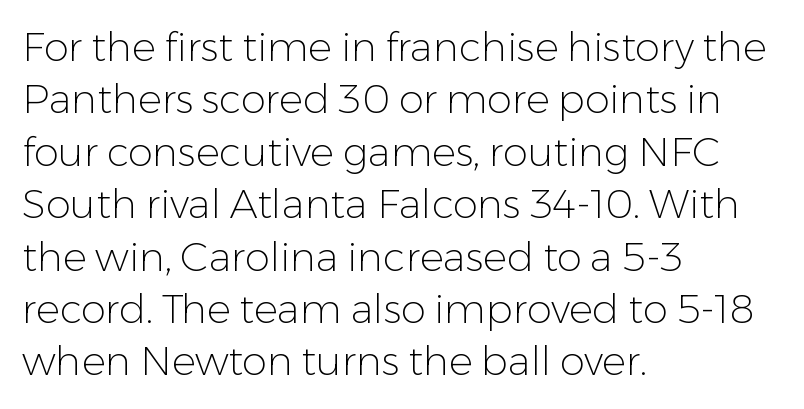
Q: Is the text bold? A: No.
Q: Is the text italic (slanted)? A: No, it is upright.
Q: Is the typeface a serif or a sans-serif typeface? A: Sans-serif.
Q: Is the text underlined? A: No.
Q: How is the paragraph aligned? A: Left-aligned.
Q: Is the spacing between letters normal or unusually wide? A: Normal.
Q: Is the spacing between lines tight, normal or loose? A: Normal.
Q: Width (condensed, normal, or wide)? A: Normal.
Q: Stroke contrast? A: Low.
Q: x-height? A: Medium.
Q: Monospaced? A: No.
